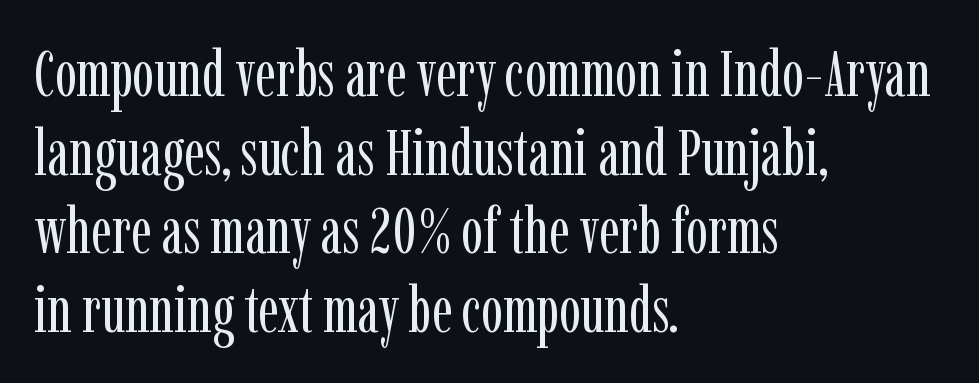
{"serif": "yes", "italic": "no", "bold": "no", "weight": "regular", "width": "condensed", "stroke_contrast": "low", "x_height": "medium", "monospaced": "no", "underline": "no", "align": "left", "line_spacing_ratio": 1.21, "letter_spacing": "normal", "letter_spacing_em": 0.0, "glyph_px": 65}
